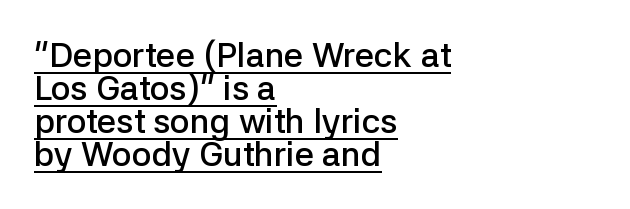
{"serif": "no", "italic": "no", "bold": "semi", "weight": "semibold", "width": "normal", "stroke_contrast": "low", "x_height": "medium", "monospaced": "no", "underline": "yes", "align": "left", "line_spacing": "tight", "line_spacing_ratio": 0.97, "letter_spacing": "normal", "letter_spacing_em": 0.0, "glyph_px": 34}
